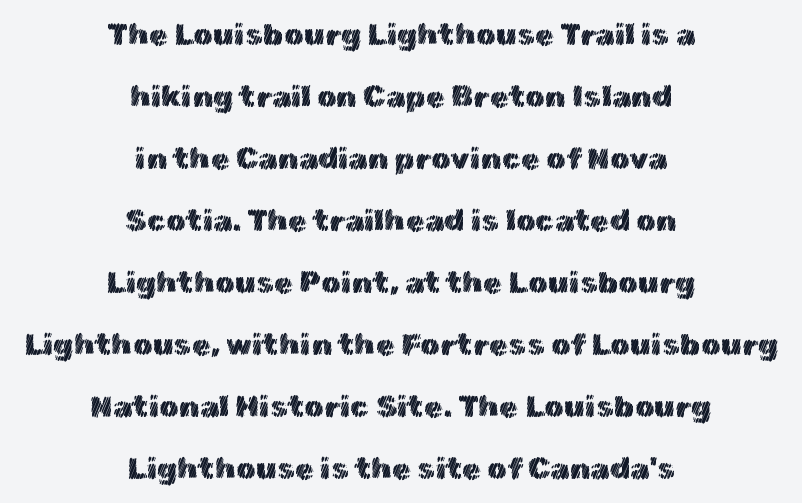
{"italic": "no", "width": "normal", "x_height": "medium", "monospaced": "no", "underline": "no", "align": "center", "line_spacing": "loose", "line_spacing_ratio": 2.0, "letter_spacing": "normal", "letter_spacing_em": 0.0, "glyph_px": 31}
